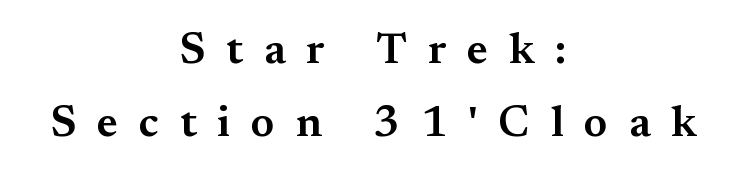
Q: Is the text bold? A: Semi-bold.
Q: Is the text italic (slanted)? A: No, it is upright.
Q: Is the typeface a serif or a sans-serif typeface? A: Serif.
Q: Is the text underlined? A: No.
Q: How is the paragraph aligned? A: Centered.
Q: Is the spacing between letters normal or unusually wide? A: Unusually wide.
Q: Is the spacing between lines tight, normal or loose? A: Normal.
Q: Width (condensed, normal, or wide)? A: Normal.
Q: Stroke contrast? A: Medium.
Q: x-height? A: Small.
Q: Monospaced? A: No.
